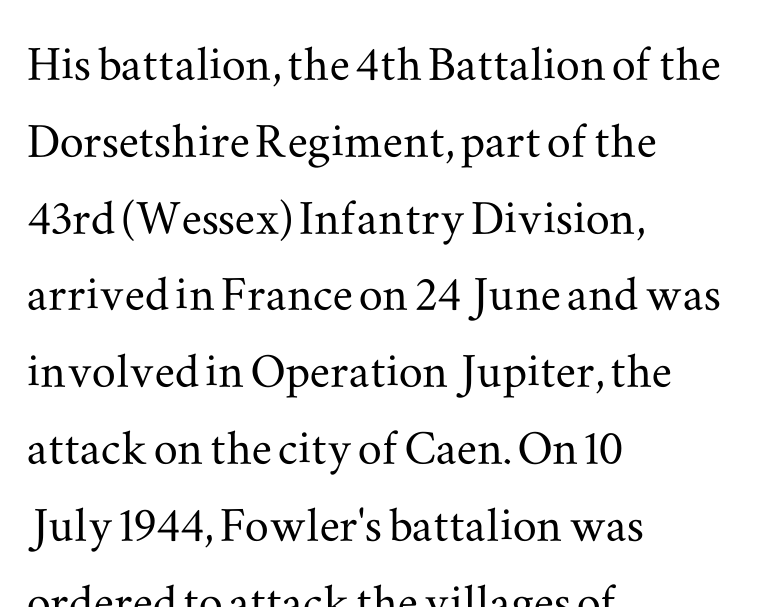
Q: Is the text italic (slanted)? A: No, it is upright.
Q: Is the typeface a serif or a sans-serif typeface? A: Serif.
Q: Is the text underlined? A: No.
Q: How is the paragraph aligned? A: Left-aligned.
Q: Is the spacing between letters normal or unusually wide? A: Normal.
Q: Is the spacing between lines tight, normal or loose? A: Normal.
Q: Width (condensed, normal, or wide)? A: Wide.
Q: Stroke contrast? A: Medium.
Q: x-height? A: Small.
Q: Monospaced? A: No.
